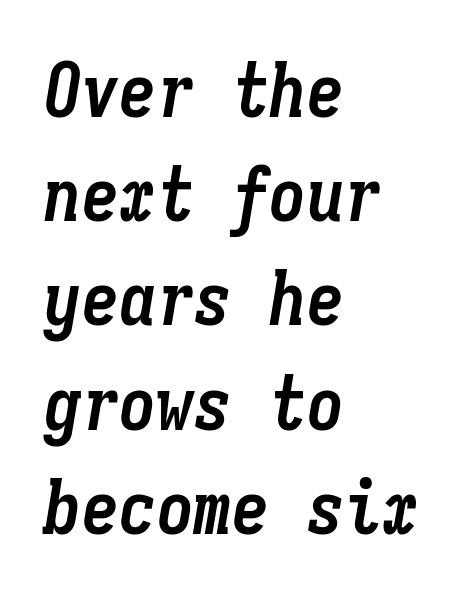
Spacing between characters is what you'd get straight out of the box. Plain, unruled lines of type. Is the block centered? No — it sits flush against the left margin. On the weight axis this lands at bold, roughly 700.
